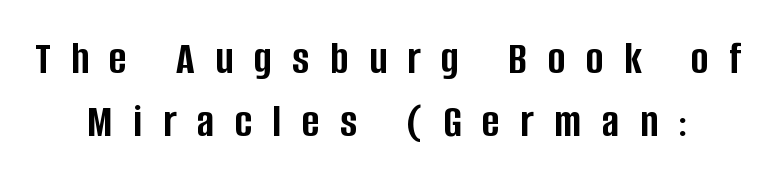
The image shows 47 px semibold, condensed sans-serif type, upright; set normal line spacing (1.33x), unusually wide letter spacing (+0.44 em), not underlined; low stroke contrast and a large x-height.
